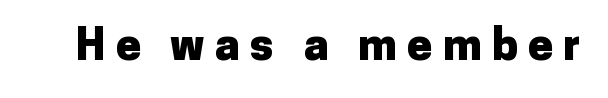
Stroke terminals: plain, sans-serif. On the weight axis this lands at bold, roughly 700. Has an underline been added? It has not. Is there any slant? The stems are plumb. Spacing between characters has been opened up far beyond the box default.
